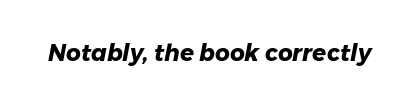
Compared with typical body copy, the letter spacing here is the same. These words are printed bold, with thick strokes throughout. Underlining? Definitely not there. If you drew a line through each stem, it would be angled.
